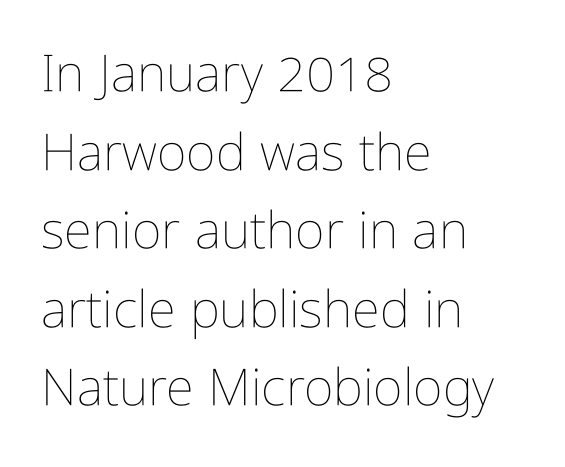
Underline: absent. The letters advance in unequal steps, a hallmark of proportional type. Does extra space separate the letters? No, they use regular spacing. Summary of weight: not heavy and not bold. The rows are spaced the way most documents space them.
